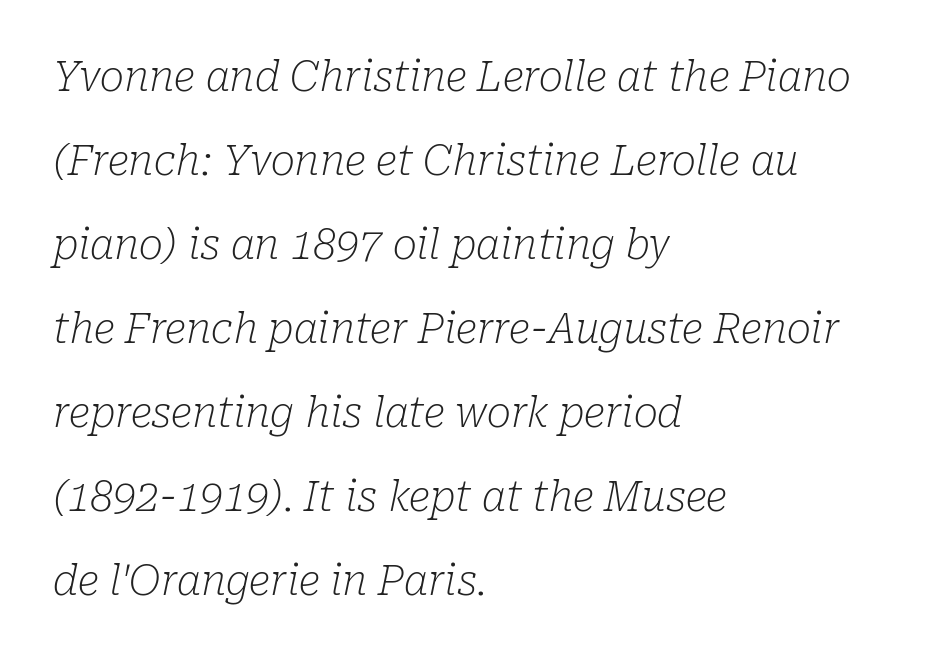
Q: Is the text bold? A: No.
Q: Is the text italic (slanted)? A: Yes, it leans right by about 10 degrees.
Q: Is the typeface a serif or a sans-serif typeface? A: Serif.
Q: Is the text underlined? A: No.
Q: How is the paragraph aligned? A: Left-aligned.
Q: Is the spacing between letters normal or unusually wide? A: Normal.
Q: Is the spacing between lines tight, normal or loose? A: Loose.
Q: Width (condensed, normal, or wide)? A: Normal.
Q: Stroke contrast? A: Low.
Q: x-height? A: Medium.
Q: Monospaced? A: No.
